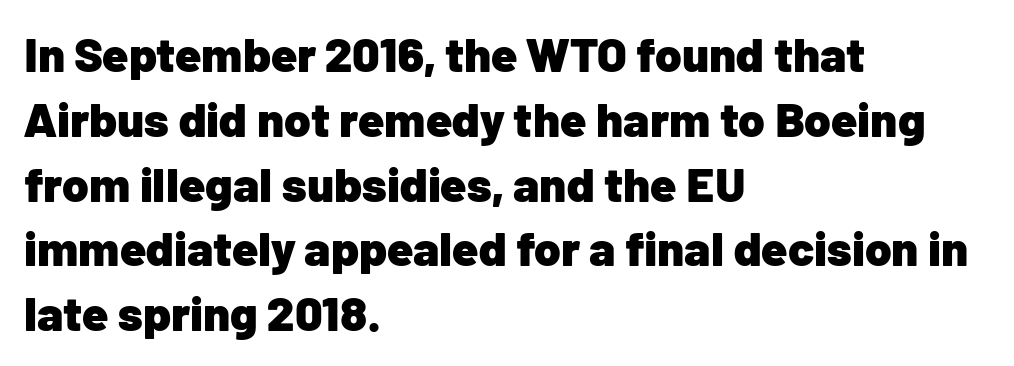
Q: Is the text bold? A: Yes.
Q: Is the text italic (slanted)? A: No, it is upright.
Q: Is the typeface a serif or a sans-serif typeface? A: Sans-serif.
Q: Is the text underlined? A: No.
Q: How is the paragraph aligned? A: Left-aligned.
Q: Is the spacing between letters normal or unusually wide? A: Normal.
Q: Is the spacing between lines tight, normal or loose? A: Normal.
Q: Width (condensed, normal, or wide)? A: Normal.
Q: Stroke contrast? A: Low.
Q: x-height? A: Medium.
Q: Monospaced? A: No.
